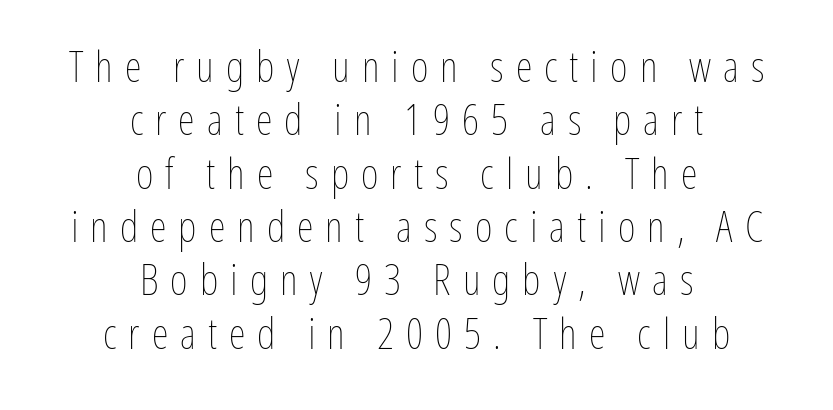
{"italic": "no", "bold": "no", "weight": "thin", "width": "condensed", "stroke_contrast": "low", "x_height": "medium", "monospaced": "no", "underline": "no", "align": "center", "line_spacing_ratio": 1.24, "letter_spacing": "wide", "letter_spacing_em": 0.28, "glyph_px": 43}
